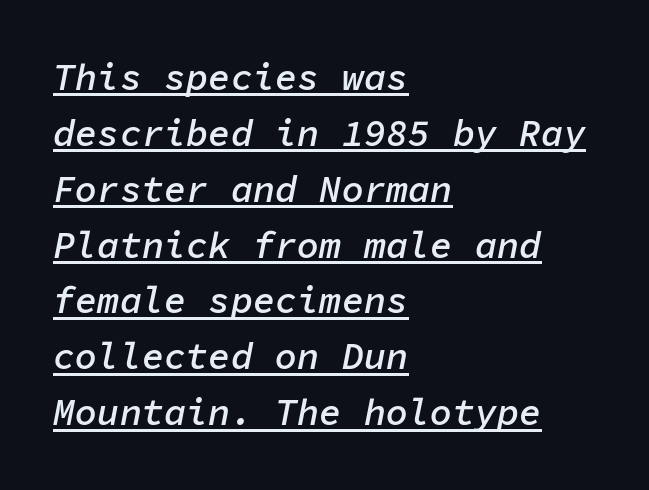
Q: Is the text bold? A: Semi-bold.
Q: Is the text italic (slanted)? A: Yes, it leans right by about 11 degrees.
Q: Is the text underlined? A: Yes.
Q: How is the paragraph aligned? A: Left-aligned.
Q: Is the spacing between letters normal or unusually wide? A: Normal.
Q: Is the spacing between lines tight, normal or loose? A: Normal.
Q: Width (condensed, normal, or wide)? A: Normal.
Q: Stroke contrast? A: Low.
Q: x-height? A: Medium.
Q: Monospaced? A: Yes.
